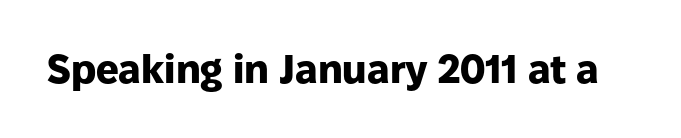
{"serif": "no", "italic": "no", "bold": "yes", "weight": "heavy", "width": "normal", "stroke_contrast": "low", "x_height": "medium", "monospaced": "no", "underline": "no", "letter_spacing": "normal", "letter_spacing_em": 0.0, "glyph_px": 40}
